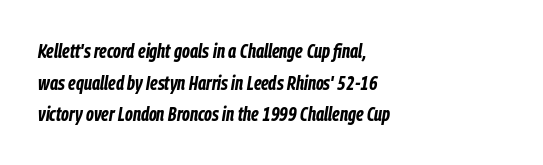
The image shows 20 px bold type, italic (leaning right); set left-aligned, normal line spacing (1.58x), normal letter spacing, not underlined.
